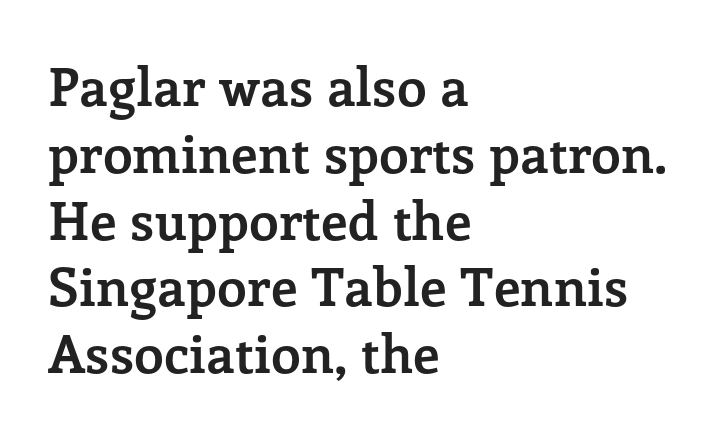
{"serif": "yes", "italic": "no", "bold": "yes", "weight": "semibold", "width": "normal", "stroke_contrast": "low", "x_height": "medium", "monospaced": "no", "underline": "no", "align": "left", "line_spacing": "normal", "line_spacing_ratio": 1.26, "letter_spacing": "normal", "letter_spacing_em": 0.0, "glyph_px": 53}
